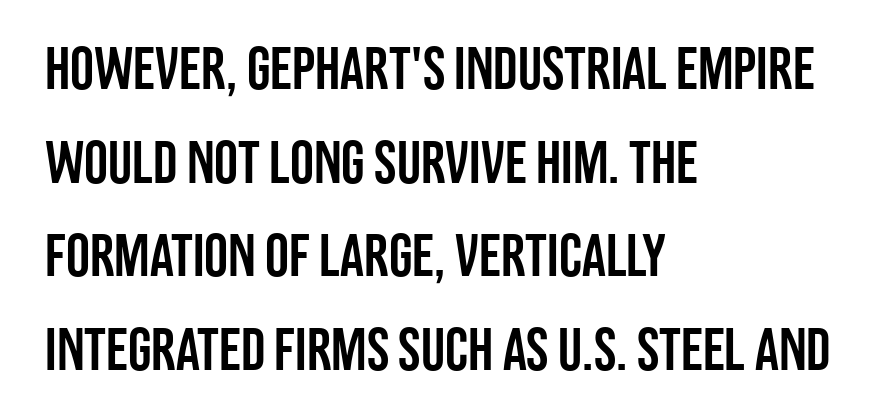
{"serif": "no", "italic": "no", "width": "condensed", "stroke_contrast": "low", "x_height": "large", "monospaced": "no", "underline": "no", "align": "left", "line_spacing": "normal", "line_spacing_ratio": 1.56, "letter_spacing": "normal", "letter_spacing_em": 0.0, "glyph_px": 60}
